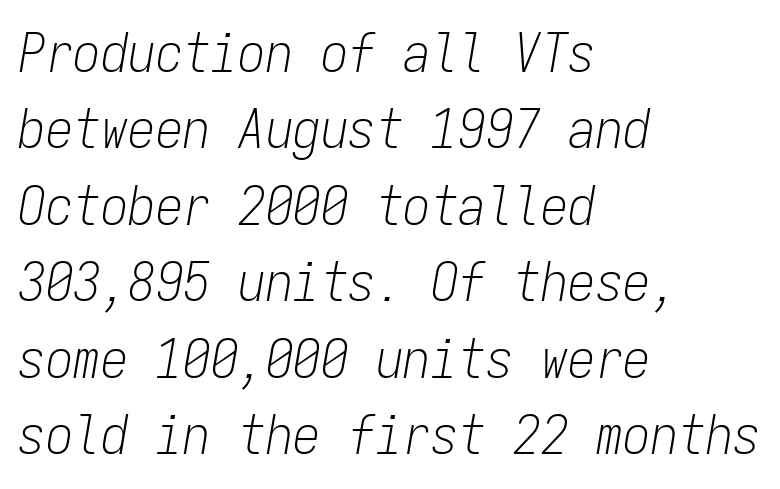
{"italic": "yes", "lean": "right", "slant_degrees": 9, "bold": "no", "weight": "light", "width": "condensed", "stroke_contrast": "low", "x_height": "medium", "monospaced": "yes", "underline": "no", "align": "left", "line_spacing": "normal", "line_spacing_ratio": 1.39, "letter_spacing": "normal", "letter_spacing_em": 0.0, "glyph_px": 55}
